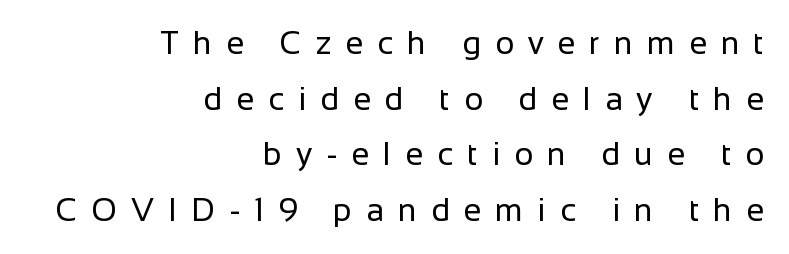
Regarding serifs, this sample does without them. The compositor pushed each line to the right boundary. The type is letterspaced generously, with wide tracking. Note the varied advance widths — an 'i' is clearly narrower than an 'm'. Upright lettering throughout.
